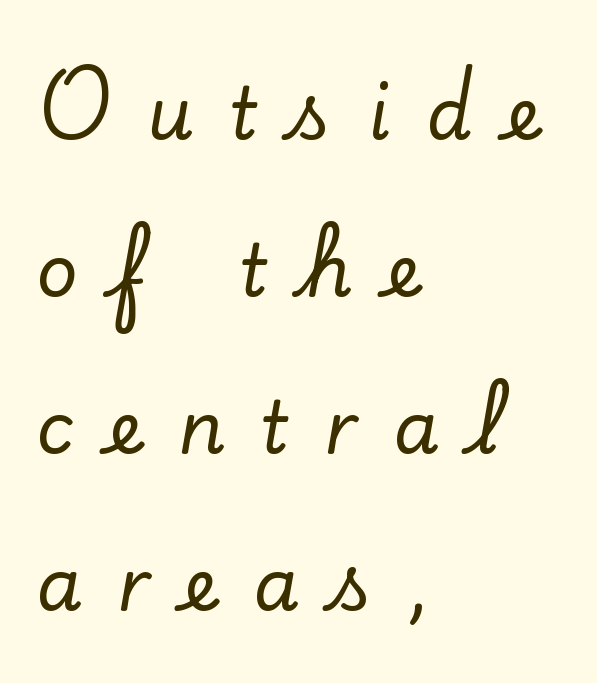
{"serif": "yes", "width": "normal", "stroke_contrast": "low", "x_height": "small", "monospaced": "no", "underline": "no", "align": "left", "line_spacing": "loose", "line_spacing_ratio": 2.18, "letter_spacing": "wide", "letter_spacing_em": 0.5, "glyph_px": 72}
